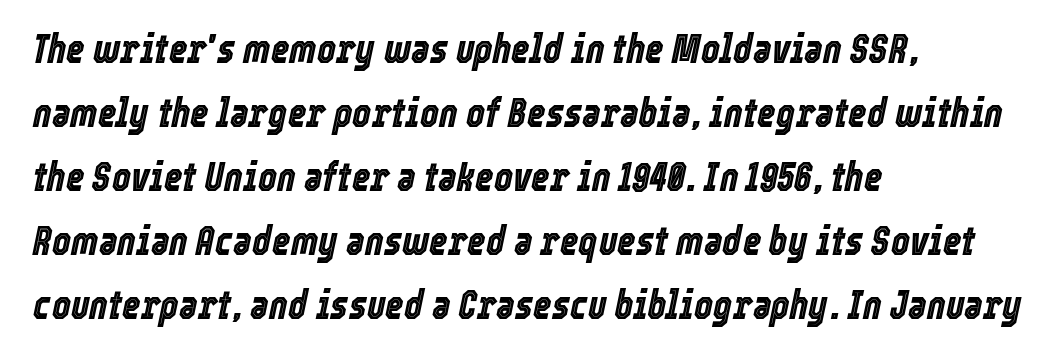
{"italic": "yes", "lean": "right", "slant_degrees": 12, "width": "condensed", "x_height": "medium", "monospaced": "no", "underline": "no", "align": "left", "line_spacing": "normal", "line_spacing_ratio": 1.6, "letter_spacing": "normal", "letter_spacing_em": 0.0, "glyph_px": 40}
